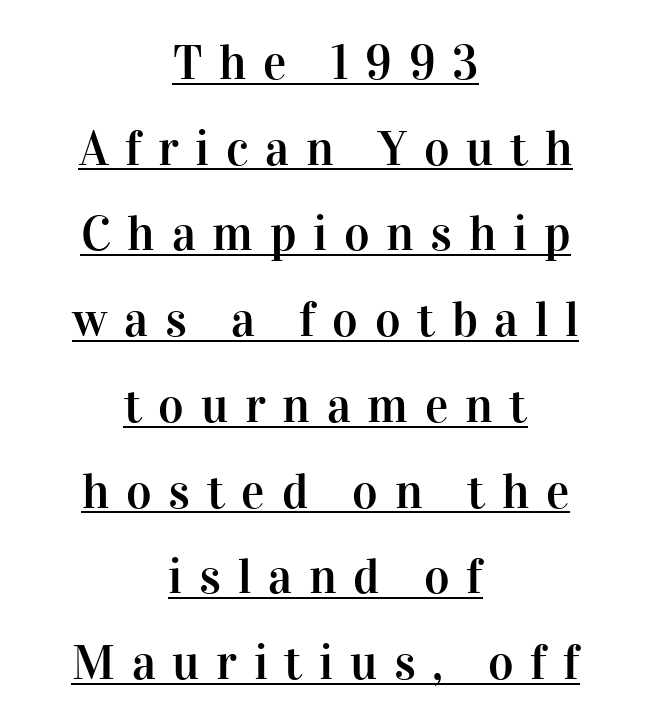
The image shows 49 px serif type, upright; set centered, line spacing 1.75x, unusually wide letter spacing (+0.34 em), underlined; high stroke contrast and a medium x-height.
